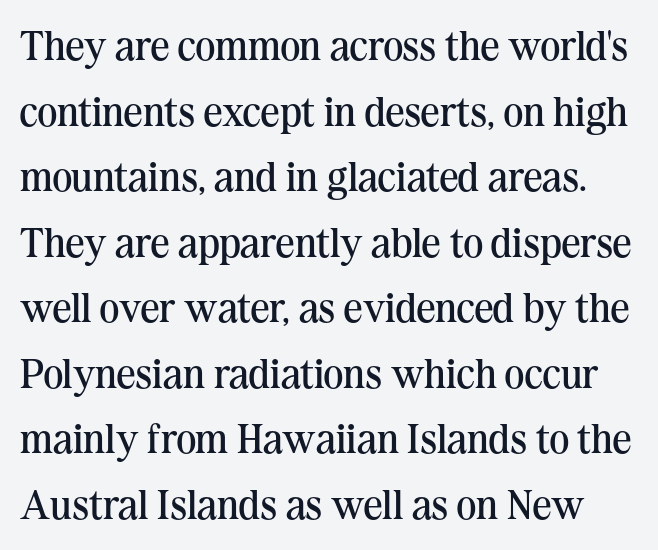
Q: Is the text bold? A: No.
Q: Is the text italic (slanted)? A: No, it is upright.
Q: Is the typeface a serif or a sans-serif typeface? A: Serif.
Q: Is the text underlined? A: No.
Q: Is the spacing between letters normal or unusually wide? A: Normal.
Q: Is the spacing between lines tight, normal or loose? A: Normal.
Q: Width (condensed, normal, or wide)? A: Normal.
Q: Stroke contrast? A: Medium.
Q: x-height? A: Medium.
Q: Monospaced? A: No.
